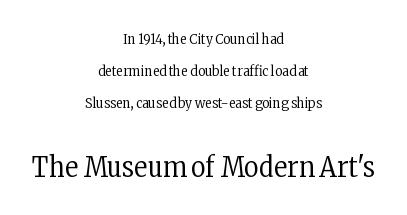
Q: Is the text bold? A: No.
Q: Is the text italic (slanted)? A: No, it is upright.
Q: Is the typeface a serif or a sans-serif typeface? A: Serif.
Q: Is the text underlined? A: No.
Q: How is the paragraph aligned? A: Centered.
Q: Is the spacing between letters normal or unusually wide? A: Normal.
Q: Is the spacing between lines tight, normal or loose? A: Loose.
Q: Which block of text is set in a larger size, the first (top) or the second (bottom)? A: The second (bottom) one.
Q: Width (condensed, normal, or wide)? A: Condensed.
Q: Stroke contrast? A: Low.
Q: x-height? A: Medium.
Q: Monospaced? A: No.
